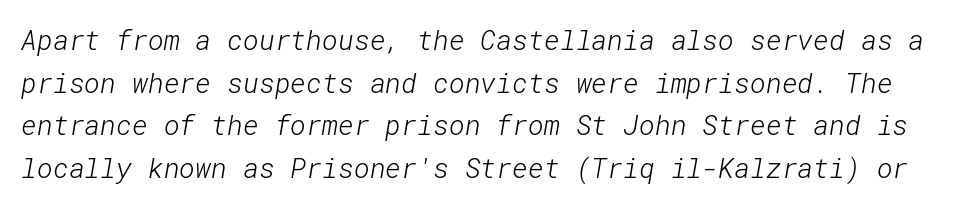
{"bold": "no", "underline": "no", "line_spacing": "normal", "line_spacing_ratio": 1.58, "letter_spacing": "normal", "letter_spacing_em": 0.0, "glyph_px": 27}
